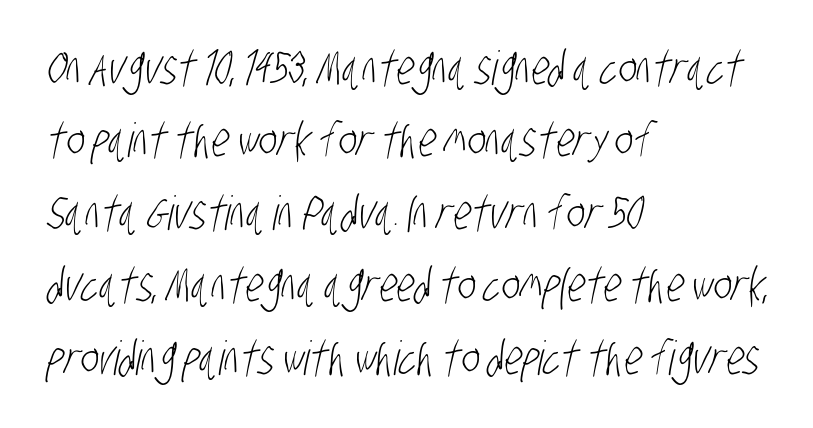
Q: Is the text bold? A: No.
Q: Is the typeface a serif or a sans-serif typeface? A: Sans-serif.
Q: Is the text underlined? A: No.
Q: How is the paragraph aligned? A: Left-aligned.
Q: Is the spacing between letters normal or unusually wide? A: Normal.
Q: Is the spacing between lines tight, normal or loose? A: Normal.
Q: Width (condensed, normal, or wide)? A: Condensed.
Q: Stroke contrast? A: Low.
Q: x-height? A: Large.
Q: Monospaced? A: No.
